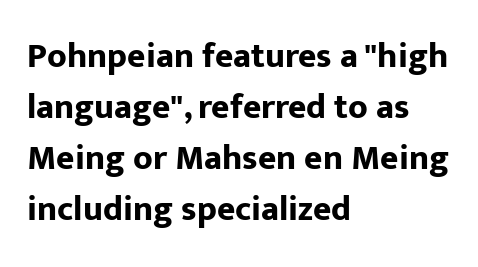
What's the leading like? Ordinary, nothing unusual. Pretty heavy lettering here — definitely bold. Serif or sans? Sans — the stroke terminals are bare. Do the characters align in a grid? No, the font is proportional. These lines are set flush left with a ragged right edge. No word sits above an underline.
